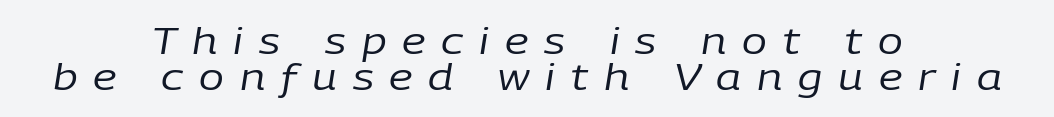
The letters are slanted; this is an italic face. Each letter keeps its own natural width here, so spacing adapts to shape. Think standard paragraph weight, or any step lighter than that. Reading down the column, the eye jumps only a short way to each next line. Line starts and ends both wander, symmetrically.
